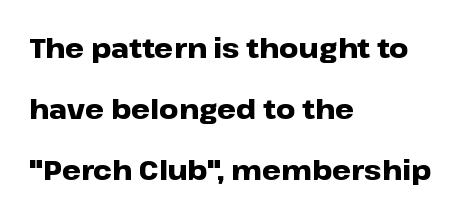
Q: Is the text bold? A: Yes.
Q: Is the text italic (slanted)? A: No, it is upright.
Q: Is the text underlined? A: No.
Q: How is the paragraph aligned? A: Left-aligned.
Q: Is the spacing between letters normal or unusually wide? A: Normal.
Q: Is the spacing between lines tight, normal or loose? A: Loose.
